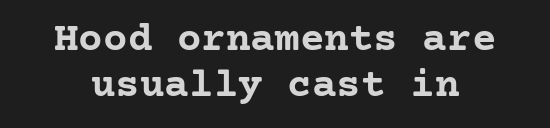
The image shows 41 px semibold serif type, upright; set tight line spacing (1.12x), normal letter spacing, not underlined; low stroke contrast and a medium x-height.
